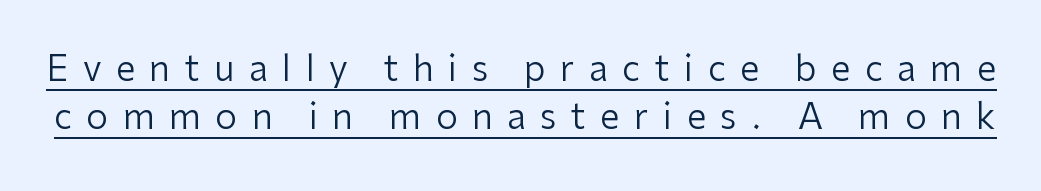
{"serif": "no", "italic": "no", "bold": "no", "weight": "regular", "width": "normal", "stroke_contrast": "low", "x_height": "medium", "monospaced": "no", "underline": "yes", "line_spacing": "normal", "line_spacing_ratio": 1.36, "letter_spacing": "wide", "letter_spacing_em": 0.41, "glyph_px": 35}
